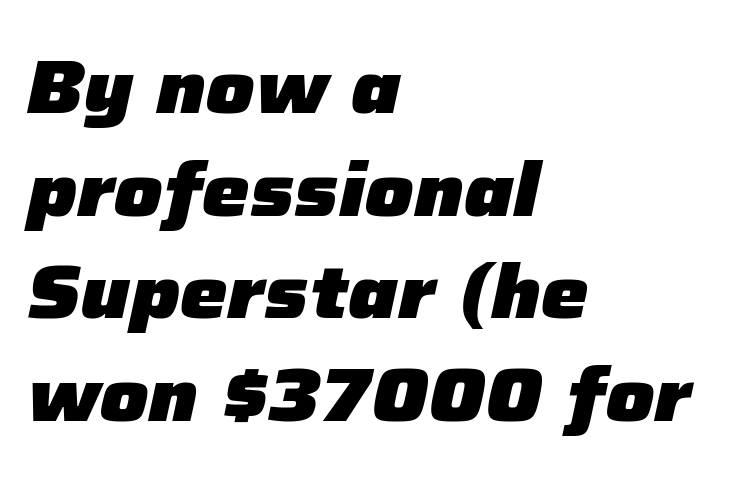
{"italic": "yes", "lean": "right", "slant_degrees": 12, "bold": "yes", "weight": "heavy", "width": "normal", "stroke_contrast": "low", "x_height": "medium", "monospaced": "no", "underline": "no", "align": "left", "line_spacing": "normal", "line_spacing_ratio": 1.37, "letter_spacing": "normal", "letter_spacing_em": 0.0, "glyph_px": 75}
